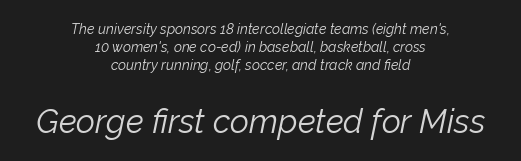
If you measured baseline to baseline, you'd find a middling distance. The face used here has a pronounced slope to its letters. Words float on clear page, feet unadorned. Which of the two is more prominent by size? The second, at the bottom.
